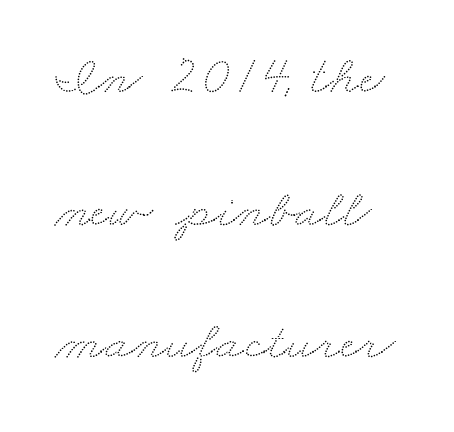
The image shows 55 px wide type; set loose line spacing (2.41x), normal letter spacing, not underlined; low stroke contrast and a small x-height.
